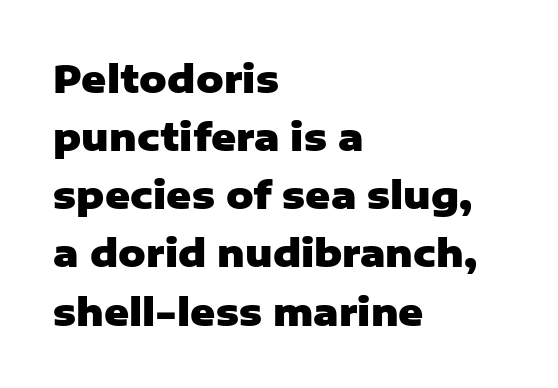
This block has exactly the height ordinary leading produces. This sample uses a sans-serif face. This sample uses an upright cut, with every glyph sitting square on the baseline. Words appear dense and cohesive because spacing is normal. Alignment: flush left.
